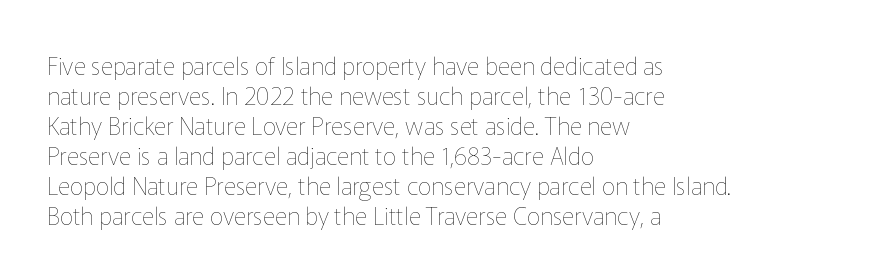
The image shows 24 px text type, upright; set left-aligned, normal line spacing (1.25x), normal letter spacing, not underlined.
